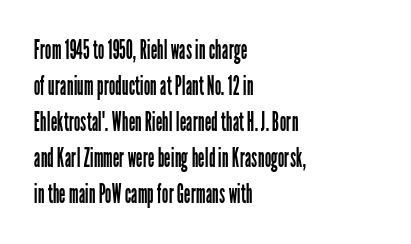
The characters are drawn with everyday or finer stroke widths. Line beginnings align vertically; line endings do not. Rule under the text: the space is simply empty. Words appear dense and cohesive because spacing is normal. Whoever set this chose a conventional vertical rhythm. Rendered with straight, roman letterforms.
